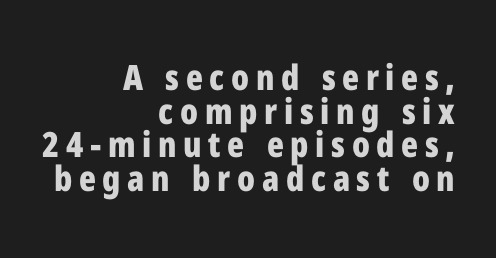
Q: Is the text bold? A: Yes.
Q: Is the text italic (slanted)? A: No, it is upright.
Q: Is the typeface a serif or a sans-serif typeface? A: Sans-serif.
Q: Is the text underlined? A: No.
Q: How is the paragraph aligned? A: Right-aligned.
Q: Is the spacing between lines tight, normal or loose? A: Tight.
Q: Width (condensed, normal, or wide)? A: Condensed.
Q: Stroke contrast? A: Low.
Q: x-height? A: Medium.
Q: Monospaced? A: No.
